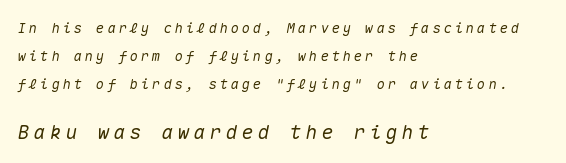
The image shows 20 px text type, italic (leaning right); set left-aligned, loose line spacing (2.0x), unusually wide letter spacing (+0.2 em), not underlined; the second (bottom) block is 1.43x larger.
